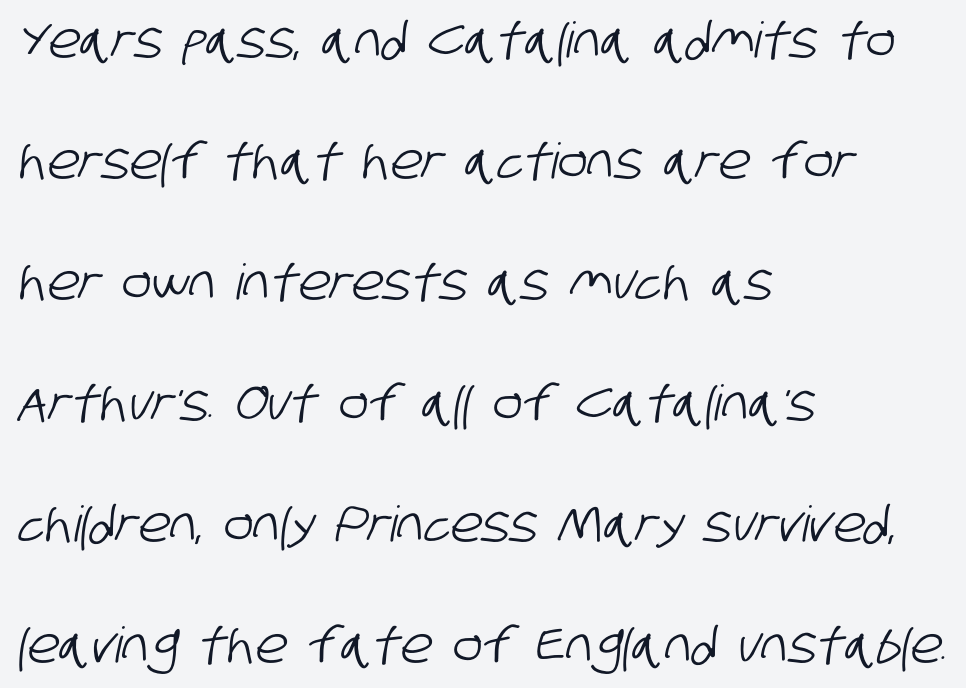
The image shows 49 px condensed sans-serif type; set left-aligned, loose line spacing (2.47x), normal letter spacing, not underlined; low stroke contrast and a large x-height.
